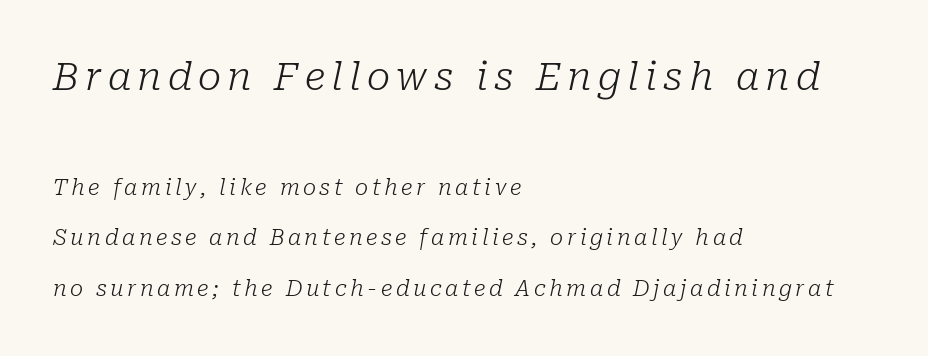
Q: Is the text bold? A: No.
Q: Is the text italic (slanted)? A: Yes, it leans right by about 10 degrees.
Q: Is the typeface a serif or a sans-serif typeface? A: Serif.
Q: Is the text underlined? A: No.
Q: How is the paragraph aligned? A: Left-aligned.
Q: Is the spacing between lines tight, normal or loose? A: Loose.
Q: Which block of text is set in a larger size, the first (top) or the second (bottom)? A: The first (top) one.
Q: Width (condensed, normal, or wide)? A: Normal.
Q: Stroke contrast? A: Low.
Q: x-height? A: Medium.
Q: Monospaced? A: No.
